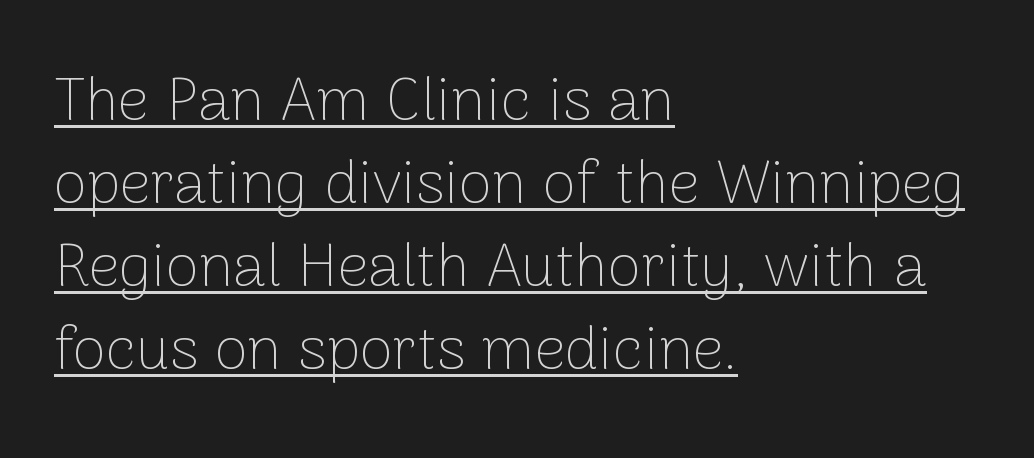
Q: Is the text bold? A: No.
Q: Is the text italic (slanted)? A: No, it is upright.
Q: Is the typeface a serif or a sans-serif typeface? A: Sans-serif.
Q: Is the text underlined? A: Yes.
Q: How is the paragraph aligned? A: Left-aligned.
Q: Is the spacing between letters normal or unusually wide? A: Normal.
Q: Is the spacing between lines tight, normal or loose? A: Normal.
Q: Width (condensed, normal, or wide)? A: Normal.
Q: Stroke contrast? A: Low.
Q: x-height? A: Medium.
Q: Monospaced? A: No.
